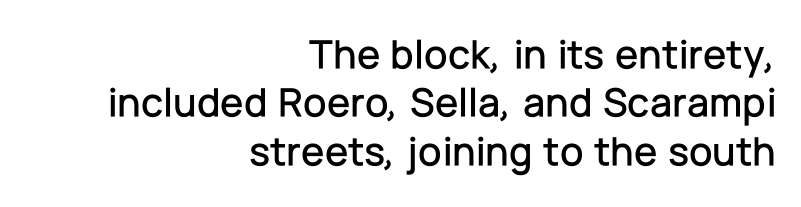
The words here are not underlined. The passage shown is typed in a proportional face where columns would drift. The setting favours the right margin, as signatures and pull-quotes sometimes do. No italicization has been applied; the sample stays upright. Standard letterfit; no display-style spreading of the glyphs.
